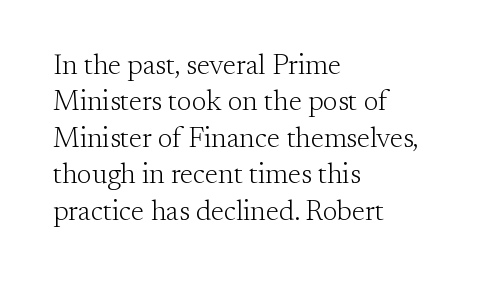
The typeface chosen for these lines features serifs. If you drew a line through each stem, it would be perfectly vertical. Horizontally, the lines are justified to the leading edge only. Weight class: somewhere from thin through regular. Does extra space separate the letters? No, they use regular spacing.
